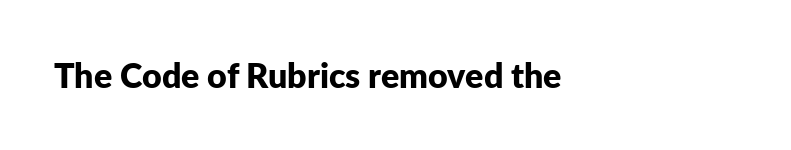
The glyphs have the mass of a bold cut. Note: no serifs on the glyphs. The font's upright variant was chosen for this text. A typesetter would call this proportional, since set widths differ per character.
